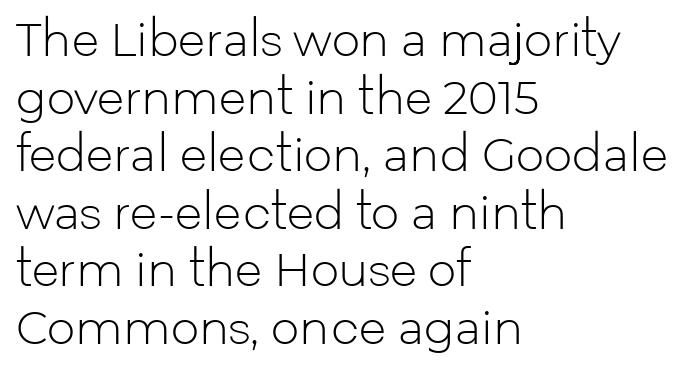
The image shows 45 px light sans-serif type, upright; set left-aligned, normal line spacing (1.28x), normal letter spacing, not underlined; low stroke contrast and a medium x-height.
